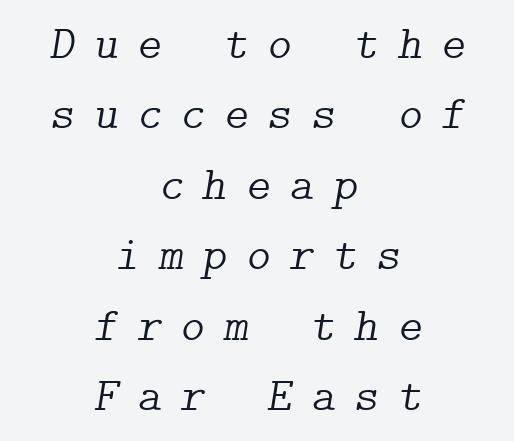
The image shows 47 px light serif type, italic (leaning right); set centered, normal line spacing (1.5x), unusually wide letter spacing (+0.4 em), not underlined; low stroke contrast and a medium x-height.
